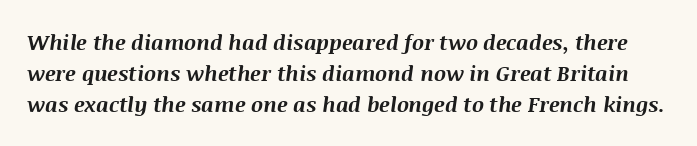
Q: Is the text bold? A: Yes.
Q: Is the text italic (slanted)? A: Yes, it leans right by about 8 degrees.
Q: Is the text underlined? A: No.
Q: Is the spacing between letters normal or unusually wide? A: Normal.
Q: Is the spacing between lines tight, normal or loose? A: Normal.
